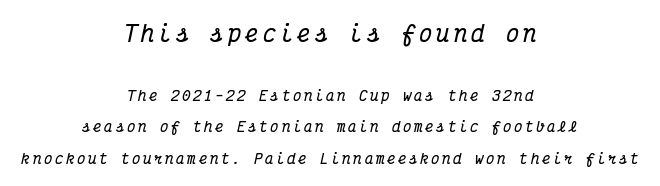
{"italic": "yes", "lean": "right", "slant_degrees": 12, "bold": "yes", "underline": "no", "align": "center", "line_spacing": "loose", "line_spacing_ratio": 2.27, "larger_block": "first", "size_ratio": 1.57, "glyph_px": 22}
